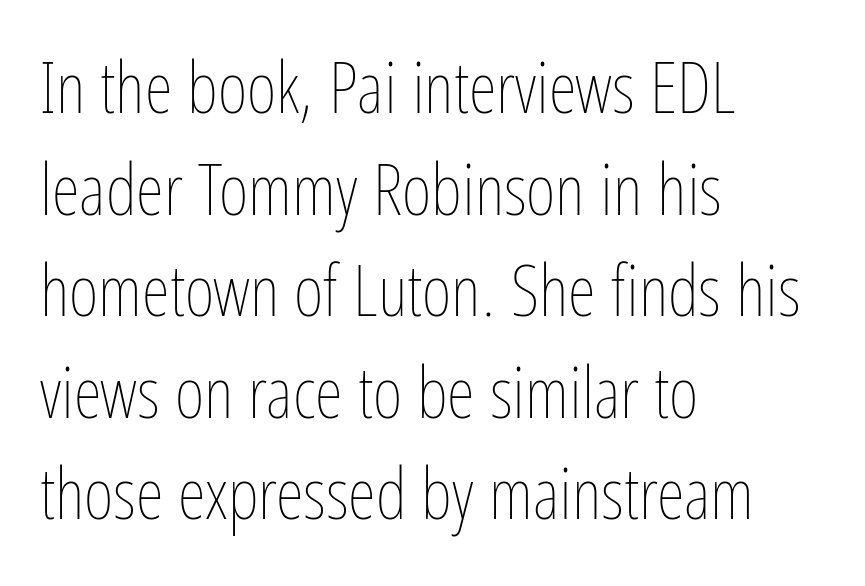
The image shows 72 px thin, condensed type, upright; set left-aligned, normal line spacing (1.41x), normal letter spacing, not underlined; low stroke contrast and a medium x-height.
